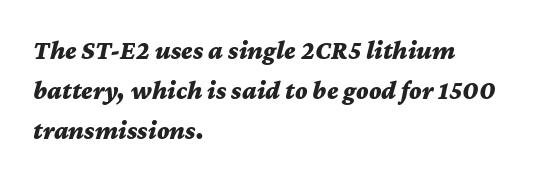
The image shows 26 px bold type, italic (leaning right); set left-aligned, normal line spacing (1.53x), normal letter spacing, not underlined.
